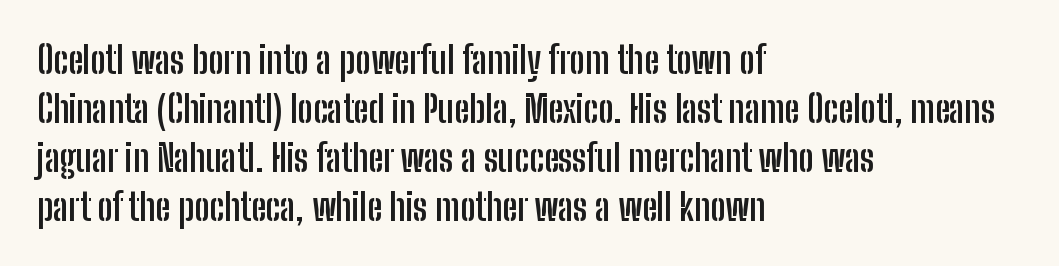
The image shows 37 px semibold, condensed sans-serif type, upright; set left-aligned, normal line spacing (1.32x), normal letter spacing, not underlined; low stroke contrast and a medium x-height.
